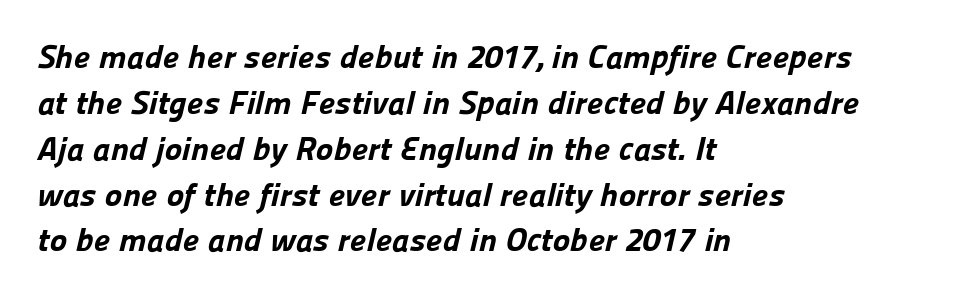
Q: Is the text bold? A: Yes.
Q: Is the typeface a serif or a sans-serif typeface? A: Sans-serif.
Q: Is the text underlined? A: No.
Q: How is the paragraph aligned? A: Left-aligned.
Q: Is the spacing between letters normal or unusually wide? A: Normal.
Q: Is the spacing between lines tight, normal or loose? A: Normal.
Q: Width (condensed, normal, or wide)? A: Normal.
Q: Stroke contrast? A: Low.
Q: x-height? A: Medium.
Q: Monospaced? A: No.
